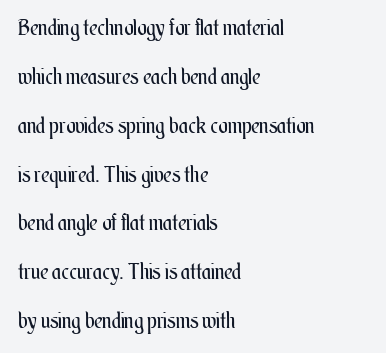
Q: Is the text bold? A: No.
Q: Is the text italic (slanted)? A: No, it is upright.
Q: Is the text underlined? A: No.
Q: How is the paragraph aligned? A: Left-aligned.
Q: Is the spacing between letters normal or unusually wide? A: Normal.
Q: Is the spacing between lines tight, normal or loose? A: Loose.
